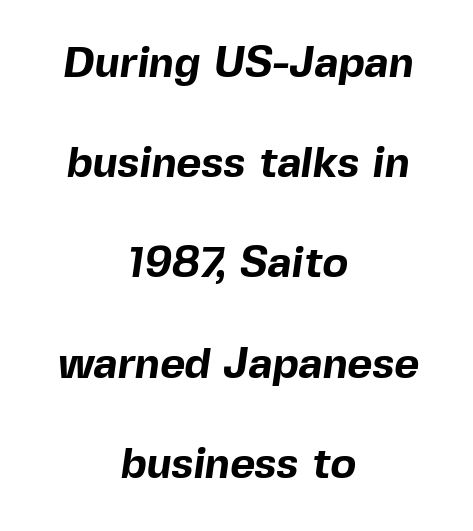
{"serif": "no", "bold": "yes", "weight": "bold", "width": "normal", "x_height": "medium", "monospaced": "no", "underline": "no", "align": "center", "line_spacing": "loose", "line_spacing_ratio": 2.33, "letter_spacing": "normal", "letter_spacing_em": 0.0, "glyph_px": 43}
